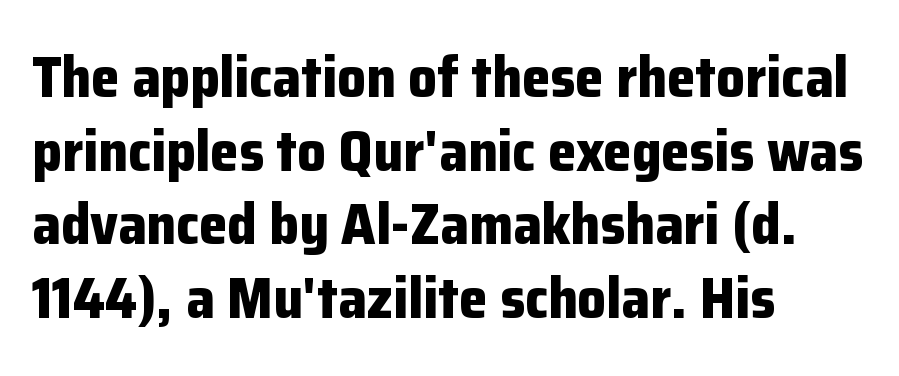
Q: Is the text bold? A: Yes.
Q: Is the text italic (slanted)? A: No, it is upright.
Q: Is the typeface a serif or a sans-serif typeface? A: Sans-serif.
Q: Is the text underlined? A: No.
Q: How is the paragraph aligned? A: Left-aligned.
Q: Is the spacing between letters normal or unusually wide? A: Normal.
Q: Is the spacing between lines tight, normal or loose? A: Normal.
Q: Width (condensed, normal, or wide)? A: Normal.
Q: Stroke contrast? A: Low.
Q: x-height? A: Medium.
Q: Monospaced? A: No.
